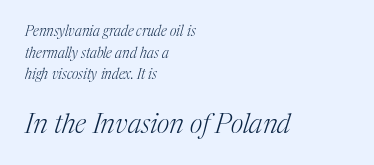
Q: Is the text bold? A: No.
Q: Is the text italic (slanted)? A: Yes, it leans right by about 17 degrees.
Q: Is the text underlined? A: No.
Q: How is the paragraph aligned? A: Left-aligned.
Q: Is the spacing between letters normal or unusually wide? A: Normal.
Q: Is the spacing between lines tight, normal or loose? A: Normal.
Q: Which block of text is set in a larger size, the first (top) or the second (bottom)? A: The second (bottom) one.
